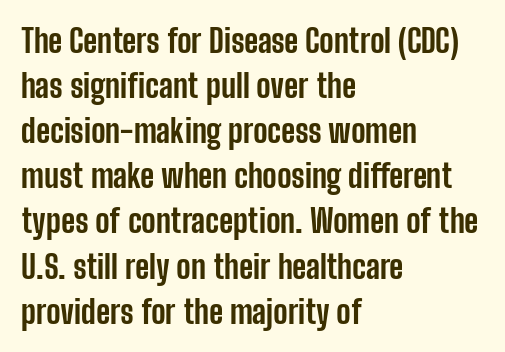
Compared with typical paragraphs, the rows here are spaced about the same. Students, this is bold: see how much ink each stroke carries. This is the regular roman posture of the typeface. Does the copy run flush right? No — it runs flush left. Do the characters align in a grid? No, the font is proportional. Each letter's strokes conclude bluntly, with no projecting serifs.
